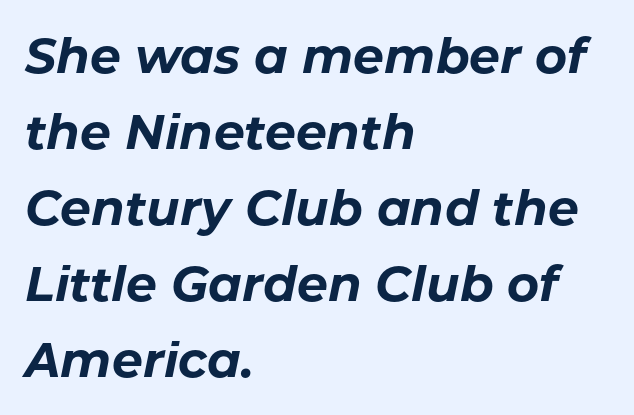
{"italic": "yes", "lean": "right", "slant_degrees": 11, "bold": "yes", "weight": "bold", "width": "normal", "stroke_contrast": "low", "x_height": "medium", "monospaced": "no", "underline": "no", "align": "left", "line_spacing": "normal", "line_spacing_ratio": 1.55, "letter_spacing": "normal", "letter_spacing_em": 0.0, "glyph_px": 49}
